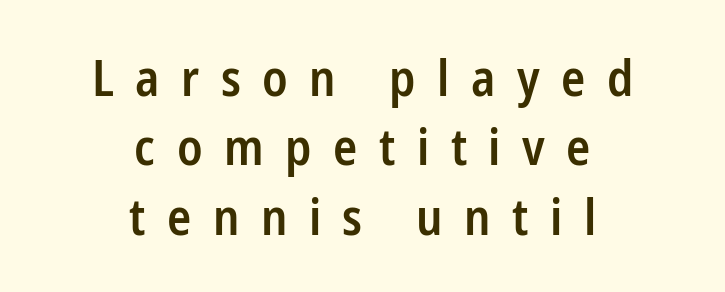
The image shows 50 px semibold, condensed sans-serif type, upright; set centered, normal line spacing (1.39x), unusually wide letter spacing (+0.43 em), not underlined; low stroke contrast and a medium x-height.
